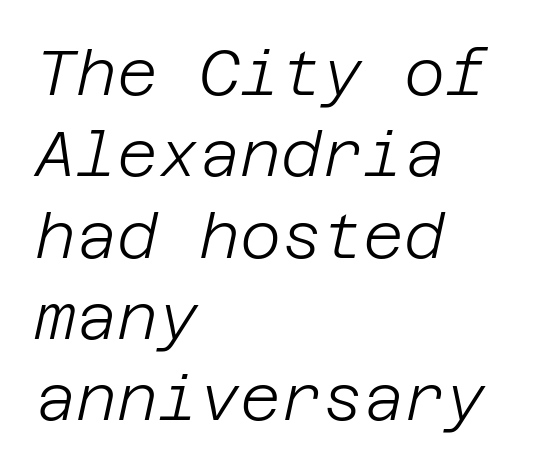
{"italic": "yes", "lean": "right", "slant_degrees": 12, "bold": "no", "weight": "light", "width": "normal", "stroke_contrast": "low", "x_height": "large", "underline": "no", "align": "left", "line_spacing": "normal", "line_spacing_ratio": 1.29, "letter_spacing": "normal", "letter_spacing_em": 0.0, "glyph_px": 63}
